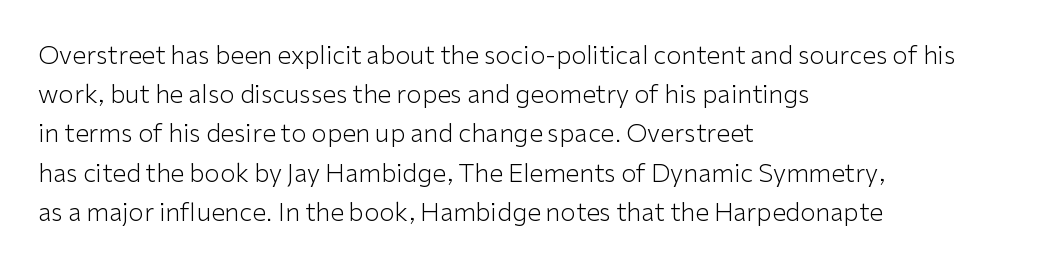
Q: Is the text bold? A: No.
Q: Is the text italic (slanted)? A: No, it is upright.
Q: Is the text underlined? A: No.
Q: How is the paragraph aligned? A: Left-aligned.
Q: Is the spacing between letters normal or unusually wide? A: Normal.
Q: Is the spacing between lines tight, normal or loose? A: Normal.
